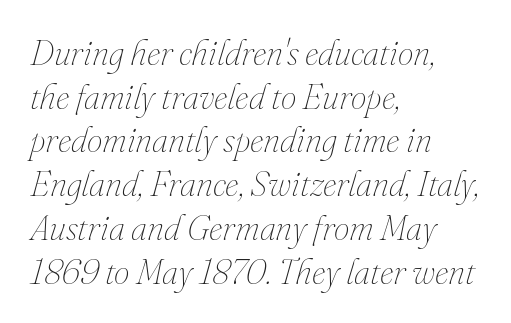
{"italic": "yes", "lean": "right", "slant_degrees": 16, "bold": "no", "weight": "thin", "width": "normal", "stroke_contrast": "medium", "x_height": "small", "monospaced": "no", "underline": "no", "align": "left", "line_spacing": "normal", "line_spacing_ratio": 1.25, "letter_spacing": "normal", "letter_spacing_em": 0.0, "glyph_px": 35}
